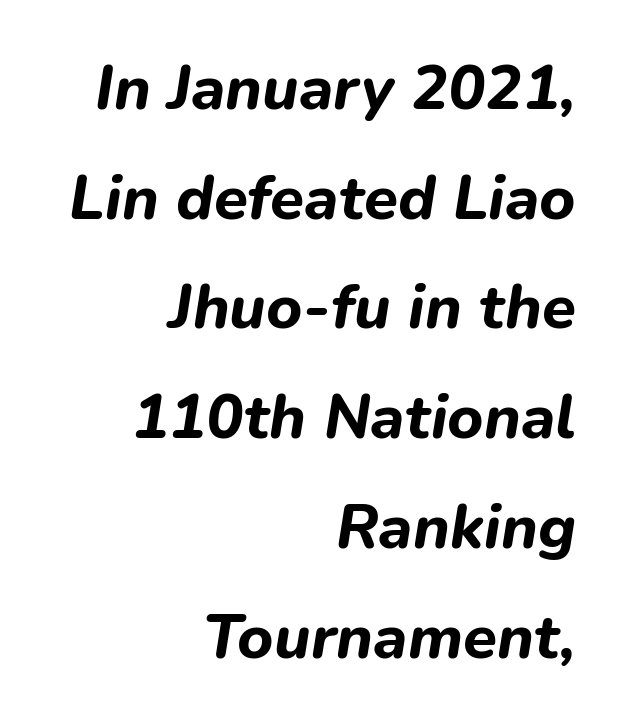
The image shows 62 px bold type, italic (leaning right); set right-aligned, line spacing 1.77x, normal letter spacing, not underlined; low stroke contrast and a medium x-height.
